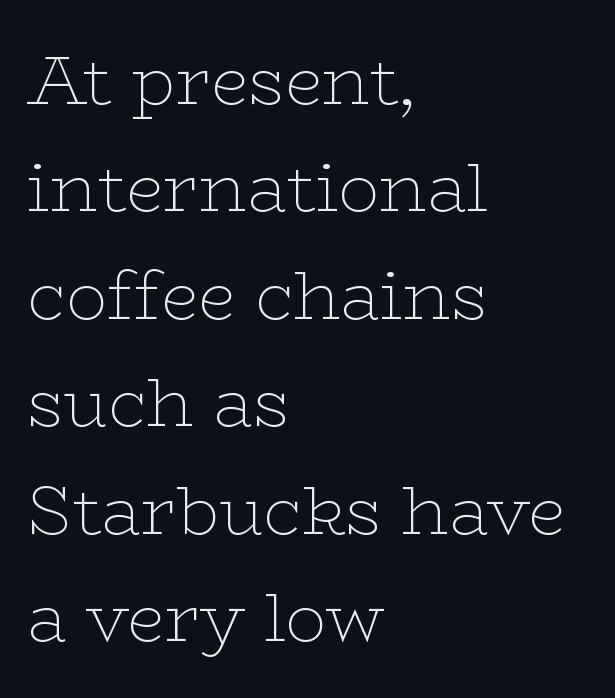
Q: Is the text bold? A: No.
Q: Is the text italic (slanted)? A: No, it is upright.
Q: Is the typeface a serif or a sans-serif typeface? A: Serif.
Q: Is the text underlined? A: No.
Q: How is the paragraph aligned? A: Left-aligned.
Q: Is the spacing between letters normal or unusually wide? A: Normal.
Q: Is the spacing between lines tight, normal or loose? A: Normal.
Q: Width (condensed, normal, or wide)? A: Wide.
Q: Stroke contrast? A: Low.
Q: x-height? A: Medium.
Q: Monospaced? A: No.
